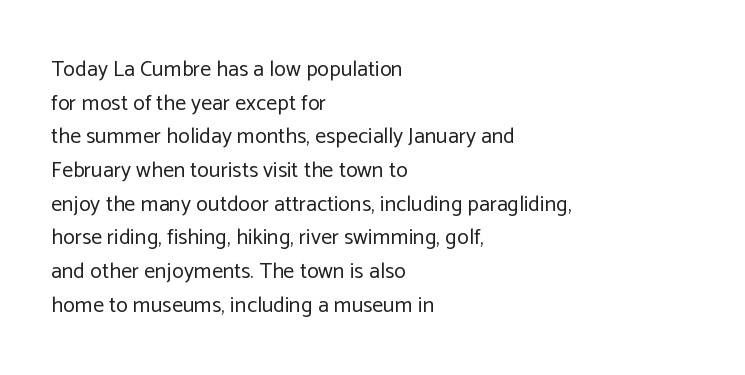
Q: Is the text bold? A: No.
Q: Is the text italic (slanted)? A: No, it is upright.
Q: Is the text underlined? A: No.
Q: How is the paragraph aligned? A: Left-aligned.
Q: Is the spacing between letters normal or unusually wide? A: Normal.
Q: Is the spacing between lines tight, normal or loose? A: Normal.
